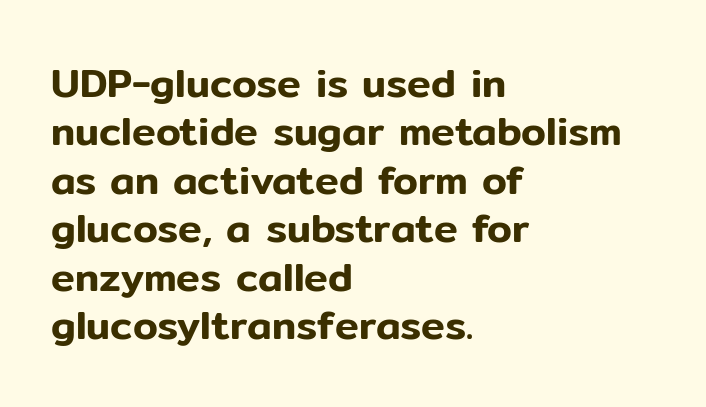
The image shows 40 px sans-serif type, upright; set left-aligned, line spacing 1.21x, normal letter spacing, not underlined; low stroke contrast and a medium x-height.
